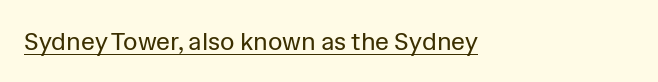
Q: Is the text bold? A: No.
Q: Is the text italic (slanted)? A: No, it is upright.
Q: Is the text underlined? A: Yes.
Q: How is the paragraph aligned? A: Left-aligned.
Q: Is the spacing between letters normal or unusually wide? A: Normal.
